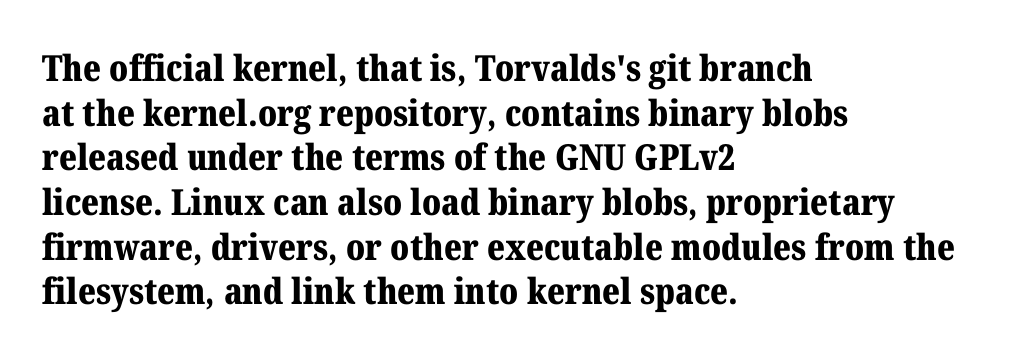
These lines are composed in type with serifs. Typesetter's note: full bold, strokes at maximum text heaviness. Letter spacing: default. Italic? Not at all — the glyphs are vertical. The passage shown is typed in a proportional face where columns would drift.
